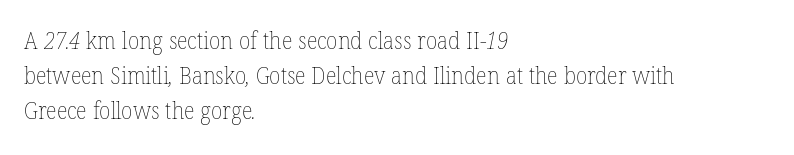
{"bold": "no", "underline": "no", "align": "left", "line_spacing": "normal", "line_spacing_ratio": 1.52, "letter_spacing": "normal", "letter_spacing_em": 0.0, "glyph_px": 23}
